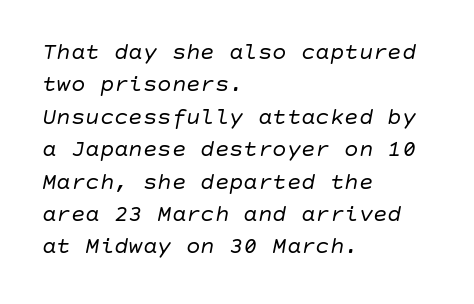
{"italic": "yes", "lean": "right", "slant_degrees": 10, "bold": "no", "underline": "no", "align": "left", "line_spacing": "normal", "line_spacing_ratio": 1.35, "letter_spacing": "normal", "letter_spacing_em": 0.0, "glyph_px": 24}
